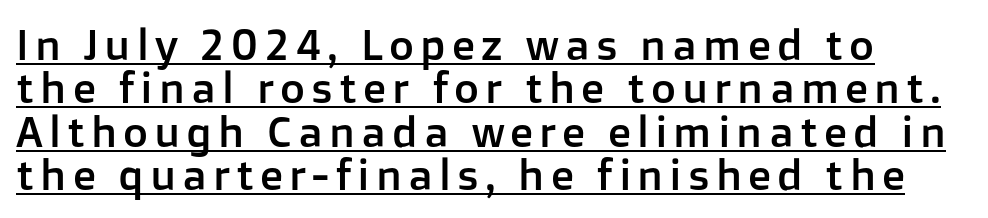
Q: Is the text italic (slanted)? A: No, it is upright.
Q: Is the typeface a serif or a sans-serif typeface? A: Sans-serif.
Q: Is the text underlined? A: Yes.
Q: How is the paragraph aligned? A: Left-aligned.
Q: Is the spacing between lines tight, normal or loose? A: Tight.
Q: Width (condensed, normal, or wide)? A: Normal.
Q: Stroke contrast? A: Low.
Q: x-height? A: Medium.
Q: Monospaced? A: No.
